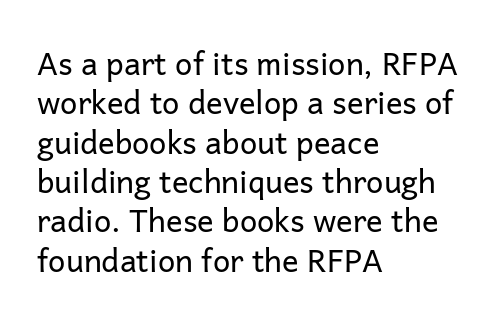
{"serif": "no", "italic": "no", "bold": "no", "weight": "regular", "width": "normal", "stroke_contrast": "low", "x_height": "medium", "monospaced": "no", "underline": "no", "align": "left", "line_spacing": "normal", "line_spacing_ratio": 1.27, "letter_spacing": "normal", "letter_spacing_em": 0.0, "glyph_px": 31}
